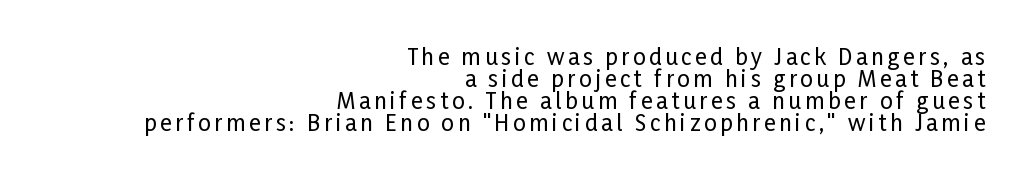
Q: Is the text italic (slanted)? A: No, it is upright.
Q: Is the text underlined? A: No.
Q: How is the paragraph aligned? A: Right-aligned.
Q: Is the spacing between lines tight, normal or loose? A: Tight.
